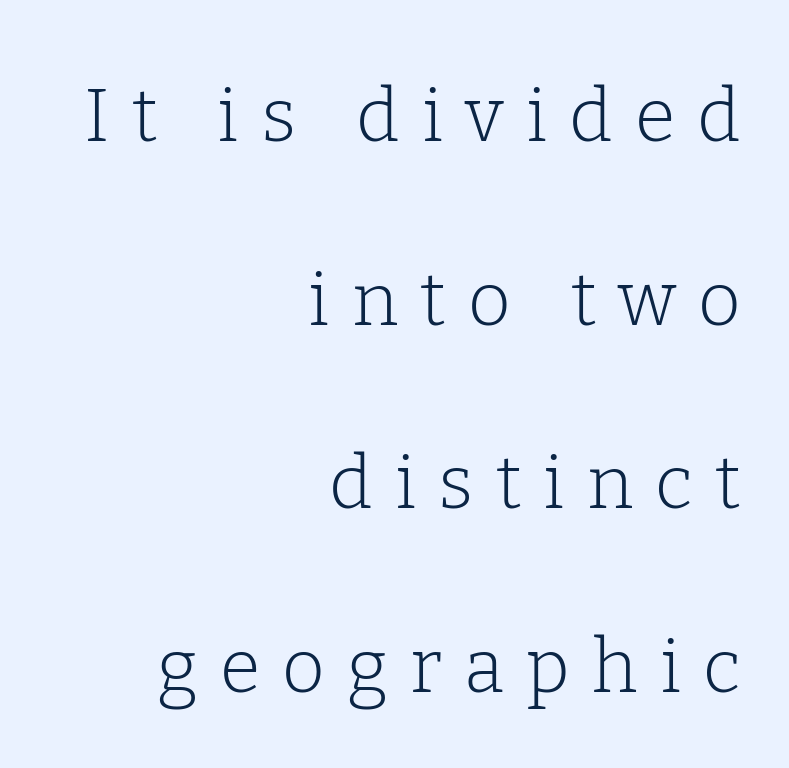
Beneath every word, the page is bare. There is plenty of visible air inserted between adjacent glyphs. Casual observation: everything's shoved over to the right. Classification — serif.
